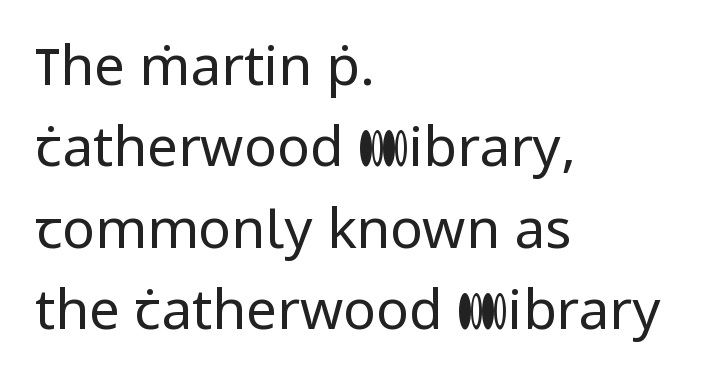
Q: Is the text bold? A: No.
Q: Is the text italic (slanted)? A: No, it is upright.
Q: Is the typeface a serif or a sans-serif typeface? A: Sans-serif.
Q: Is the text underlined? A: No.
Q: How is the paragraph aligned? A: Left-aligned.
Q: Is the spacing between letters normal or unusually wide? A: Normal.
Q: Is the spacing between lines tight, normal or loose? A: Normal.
Q: Width (condensed, normal, or wide)? A: Normal.
Q: Stroke contrast? A: Low.
Q: x-height? A: Medium.
Q: Monospaced? A: No.
